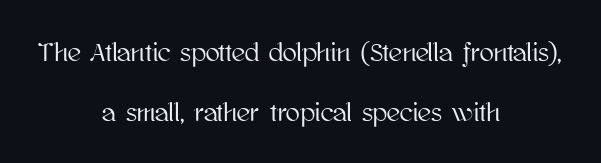
{"italic": "no", "underline": "no", "align": "center", "line_spacing": "loose", "line_spacing_ratio": 2.32, "letter_spacing": "normal", "letter_spacing_em": 0.0, "glyph_px": 26}
